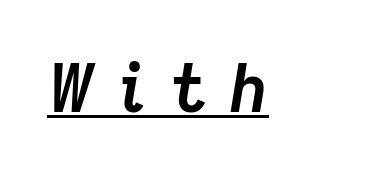
Q: Is the text bold? A: Yes.
Q: Is the text italic (slanted)? A: Yes, it leans right by about 9 degrees.
Q: Is the text underlined? A: Yes.
Q: Is the spacing between letters normal or unusually wide? A: Unusually wide.
Q: Width (condensed, normal, or wide)? A: Normal.
Q: Stroke contrast? A: Low.
Q: x-height? A: Medium.
Q: Monospaced? A: No.
